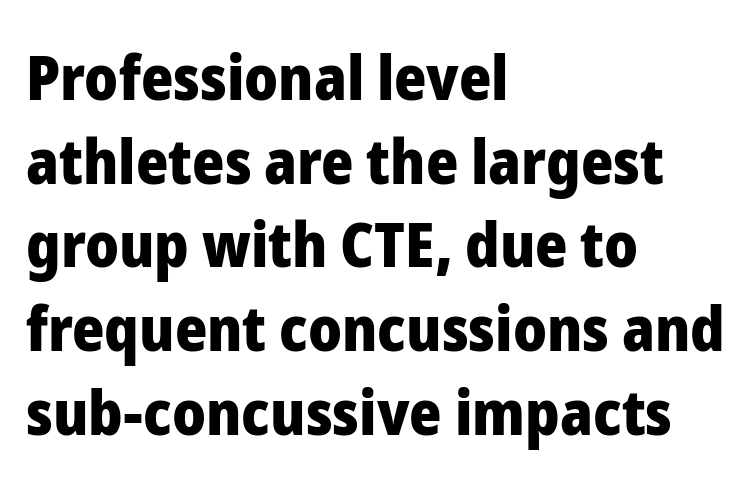
Q: Is the text bold? A: Yes.
Q: Is the text italic (slanted)? A: No, it is upright.
Q: Is the typeface a serif or a sans-serif typeface? A: Sans-serif.
Q: Is the text underlined? A: No.
Q: How is the paragraph aligned? A: Left-aligned.
Q: Is the spacing between letters normal or unusually wide? A: Normal.
Q: Is the spacing between lines tight, normal or loose? A: Normal.
Q: Width (condensed, normal, or wide)? A: Normal.
Q: Stroke contrast? A: Low.
Q: x-height? A: Medium.
Q: Monospaced? A: No.
